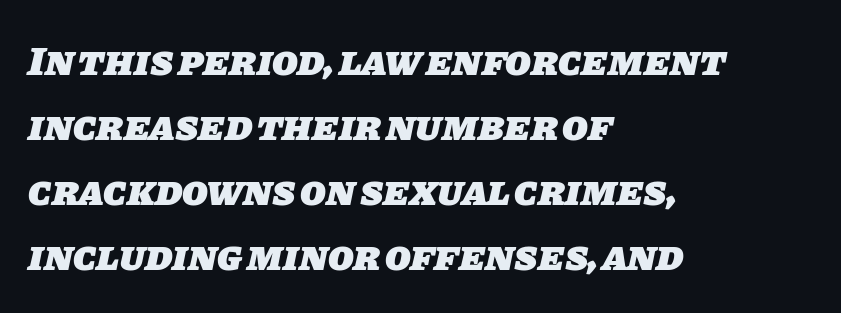
Q: Is the text bold? A: Yes.
Q: Is the typeface a serif or a sans-serif typeface? A: Serif.
Q: Is the text underlined? A: No.
Q: How is the paragraph aligned? A: Left-aligned.
Q: Is the spacing between letters normal or unusually wide? A: Normal.
Q: Is the spacing between lines tight, normal or loose? A: Normal.
Q: Width (condensed, normal, or wide)? A: Normal.
Q: Stroke contrast? A: Low.
Q: x-height? A: Large.
Q: Monospaced? A: No.
